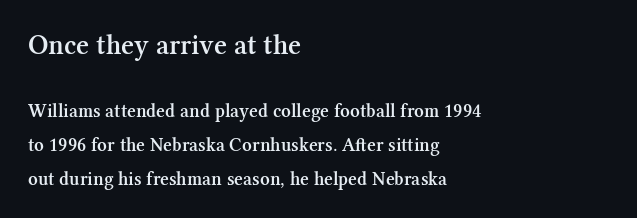
The image shows 28 px semibold serif type, upright; set left-aligned, line spacing 1.78x, normal letter spacing, not underlined; the first (top) block is 1.47x larger; medium stroke contrast and a medium x-height.
